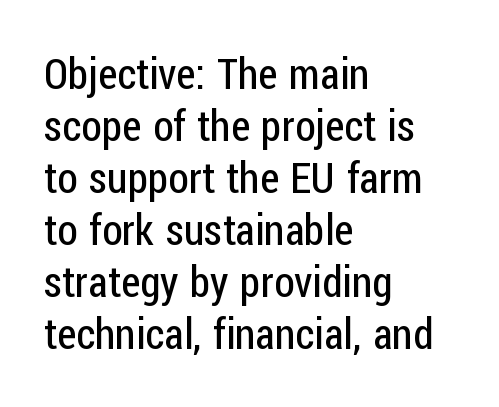
The image shows 42 px regular-weight, condensed sans-serif type, upright; set left-aligned, line spacing 1.24x, normal letter spacing, not underlined; low stroke contrast and a medium x-height.
